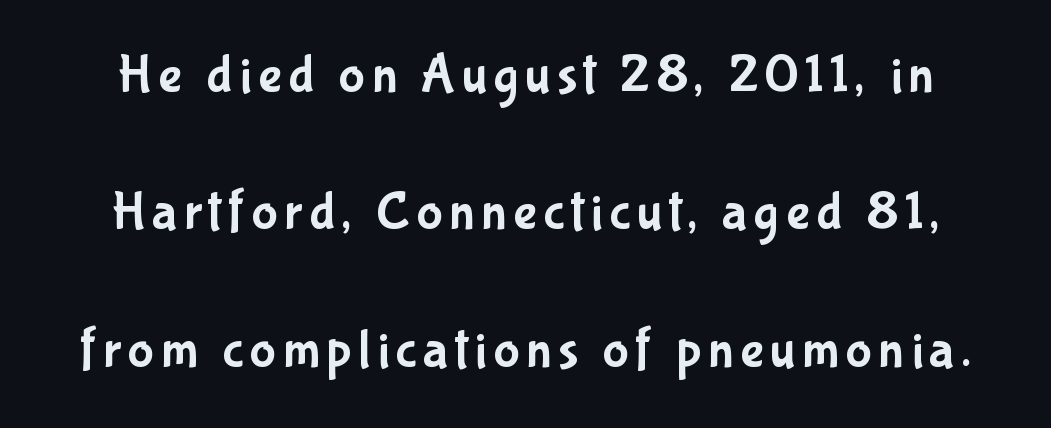
Q: Is the text italic (slanted)? A: No, it is upright.
Q: Is the typeface a serif or a sans-serif typeface? A: Sans-serif.
Q: Is the text underlined? A: No.
Q: Is the spacing between lines tight, normal or loose? A: Loose.
Q: Width (condensed, normal, or wide)? A: Condensed.
Q: Stroke contrast? A: Low.
Q: x-height? A: Medium.
Q: Monospaced? A: No.
